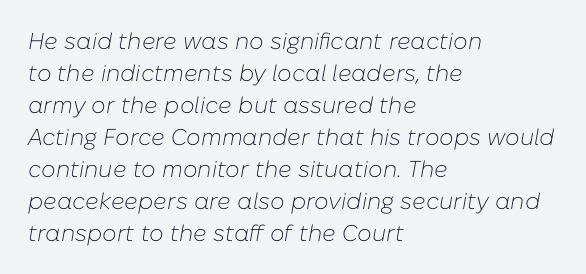
Q: Is the text bold? A: No.
Q: Is the text italic (slanted)? A: Yes, it leans right by about 10 degrees.
Q: Is the text underlined? A: No.
Q: How is the paragraph aligned? A: Left-aligned.
Q: Is the spacing between letters normal or unusually wide? A: Normal.
Q: Is the spacing between lines tight, normal or loose? A: Normal.
